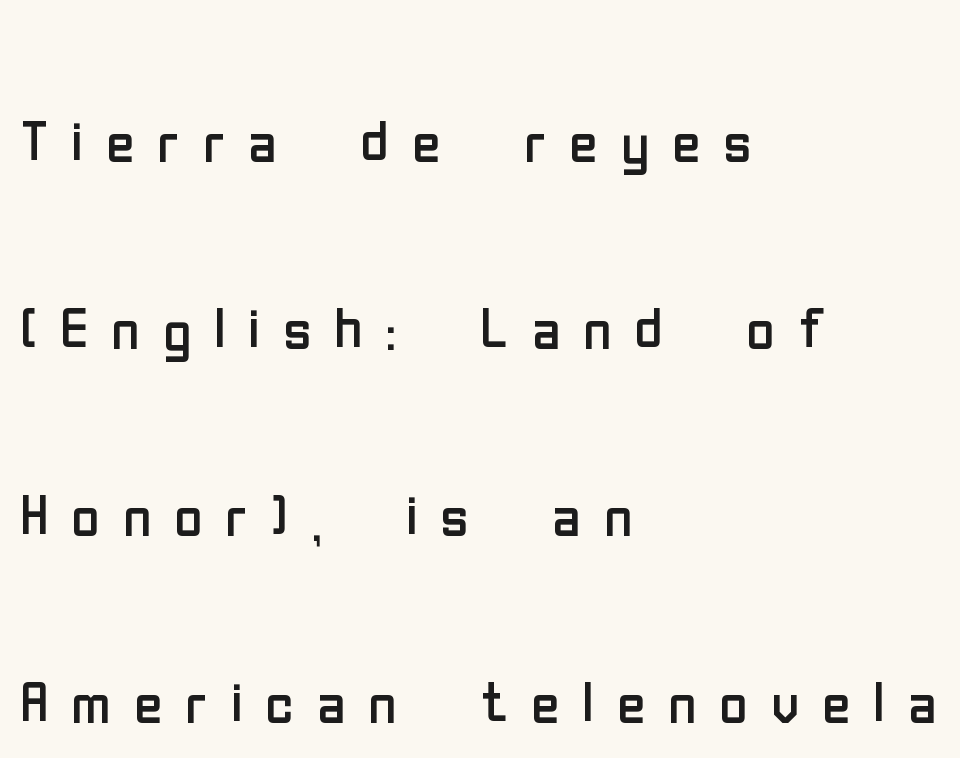
{"serif": "no", "italic": "no", "bold": "no", "weight": "regular", "width": "condensed", "stroke_contrast": "low", "x_height": "medium", "monospaced": "no", "underline": "no", "align": "left", "line_spacing": "loose", "line_spacing_ratio": 2.43, "letter_spacing": "wide", "letter_spacing_em": 0.3, "glyph_px": 77}
